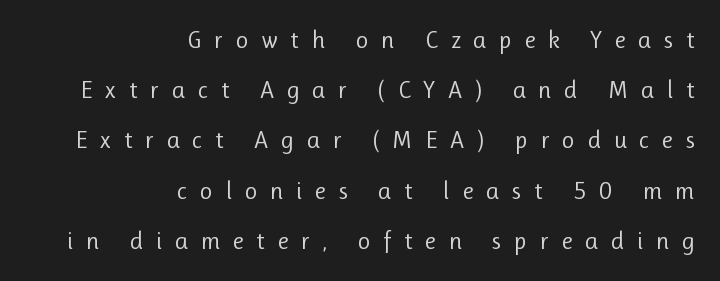
Q: Is the text bold? A: No.
Q: Is the text italic (slanted)? A: No, it is upright.
Q: Is the text underlined? A: No.
Q: How is the paragraph aligned? A: Right-aligned.
Q: Is the spacing between letters normal or unusually wide? A: Unusually wide.
Q: Is the spacing between lines tight, normal or loose? A: Loose.
